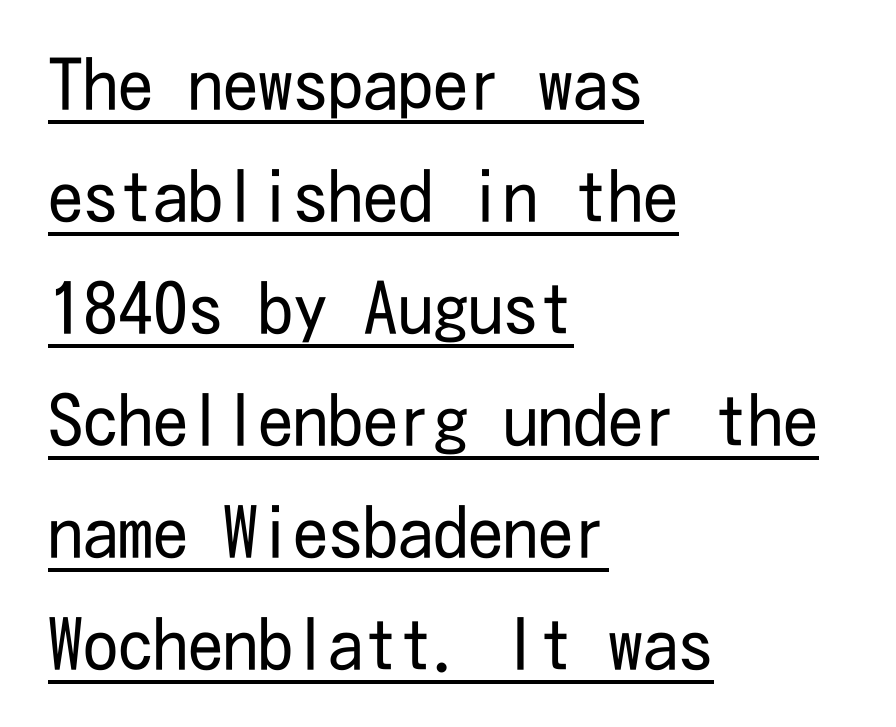
{"serif": "no", "italic": "no", "bold": "no", "weight": "regular", "width": "condensed", "stroke_contrast": "low", "x_height": "medium", "underline": "yes", "align": "left", "line_spacing": "normal", "line_spacing_ratio": 1.6, "letter_spacing": "normal", "letter_spacing_em": 0.0, "glyph_px": 70}
